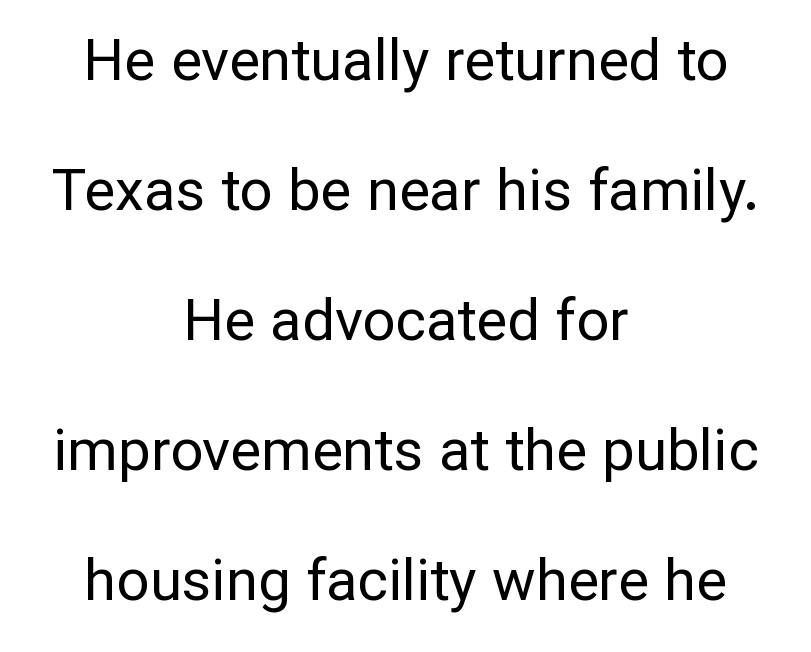
{"serif": "no", "italic": "no", "bold": "no", "weight": "regular", "width": "normal", "stroke_contrast": "low", "x_height": "medium", "monospaced": "no", "underline": "no", "align": "center", "line_spacing": "loose", "line_spacing_ratio": 2.24, "letter_spacing": "normal", "letter_spacing_em": 0.0, "glyph_px": 58}
